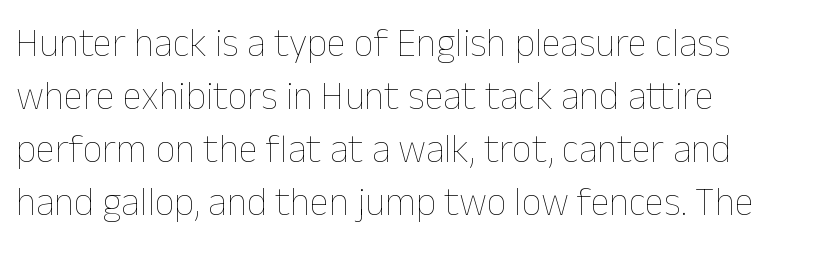
{"italic": "no", "bold": "no", "weight": "thin", "width": "normal", "stroke_contrast": "low", "x_height": "medium", "monospaced": "no", "underline": "no", "align": "left", "line_spacing": "normal", "line_spacing_ratio": 1.36, "letter_spacing": "normal", "letter_spacing_em": 0.0, "glyph_px": 39}
